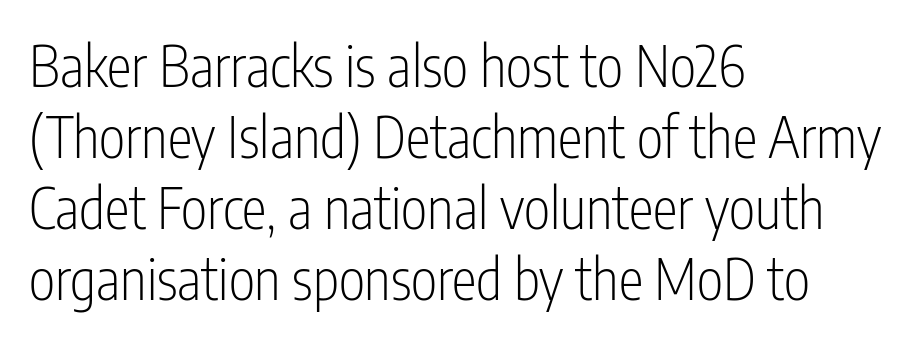
{"serif": "no", "italic": "no", "bold": "no", "weight": "light", "width": "condensed", "stroke_contrast": "low", "x_height": "medium", "monospaced": "no", "underline": "no", "align": "left", "line_spacing": "normal", "line_spacing_ratio": 1.27, "letter_spacing": "normal", "letter_spacing_em": 0.0, "glyph_px": 56}
